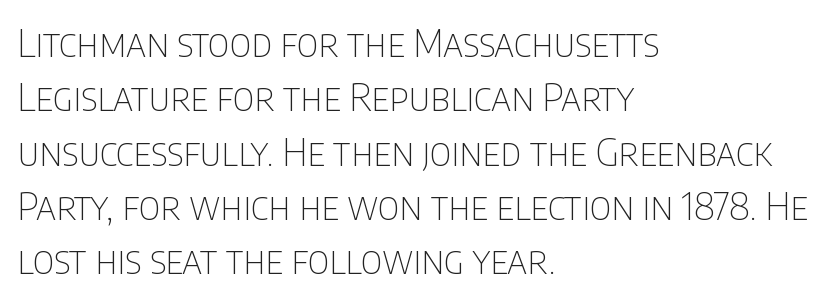
Regular leading. No word sits above an underline. Unlike italic type, these characters show no tilt at all. The strokes are not fattened; the text isn't bold.
